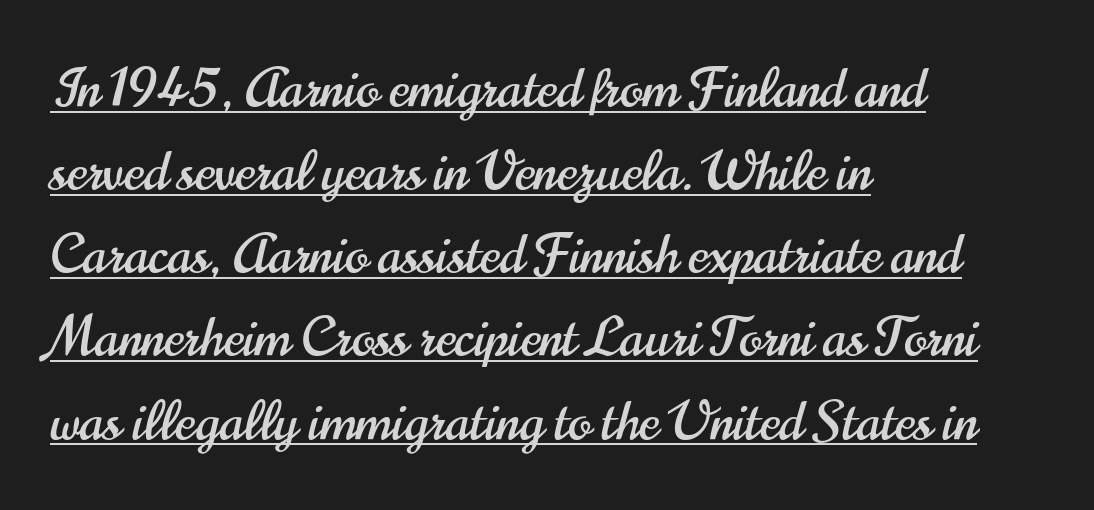
{"serif": "no", "width": "condensed", "stroke_contrast": "high", "x_height": "small", "monospaced": "no", "underline": "yes", "align": "left", "line_spacing": "normal", "line_spacing_ratio": 1.54, "letter_spacing": "normal", "letter_spacing_em": 0.0, "glyph_px": 54}
